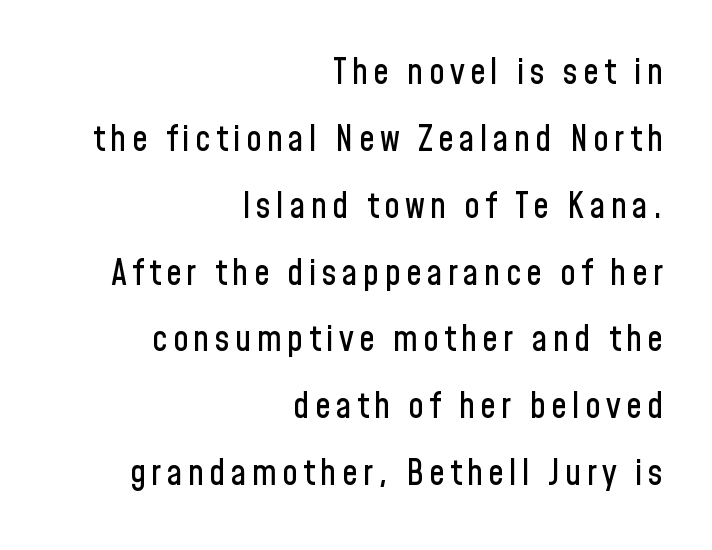
{"serif": "no", "italic": "no", "width": "condensed", "stroke_contrast": "low", "x_height": "medium", "monospaced": "no", "underline": "no", "align": "right", "line_spacing": "loose", "line_spacing_ratio": 1.91, "glyph_px": 35}
